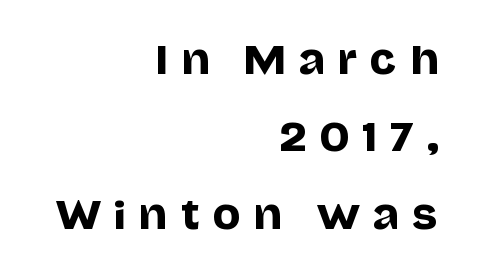
{"serif": "no", "italic": "no", "width": "normal", "stroke_contrast": "low", "x_height": "large", "monospaced": "no", "underline": "no", "align": "right", "line_spacing": "loose", "line_spacing_ratio": 2.09, "letter_spacing": "wide", "letter_spacing_em": 0.36, "glyph_px": 37}
